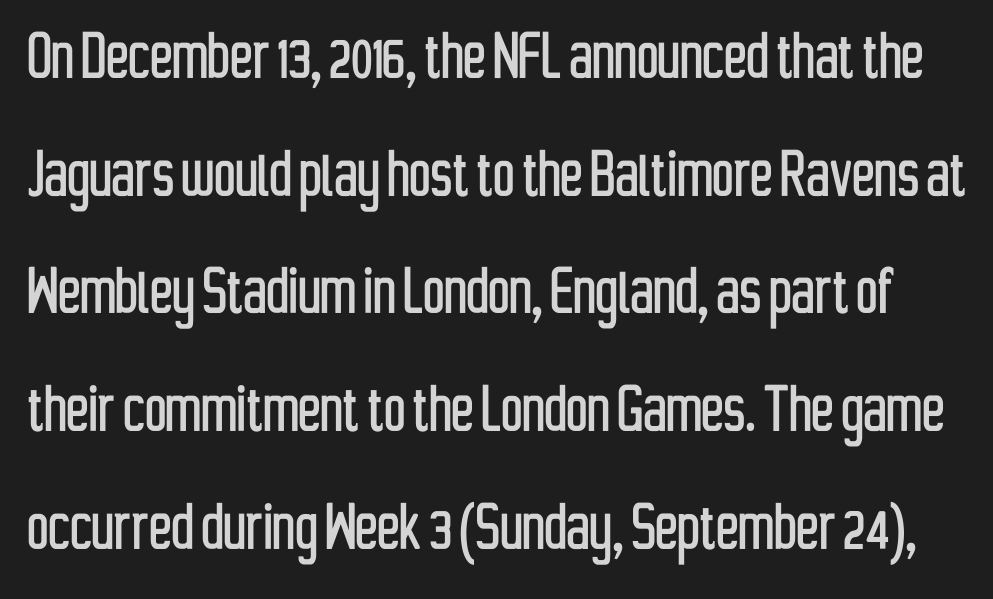
The image shows 75 px condensed sans-serif type, upright; set normal line spacing (1.57x), normal letter spacing, not underlined; low stroke contrast and a medium x-height.
